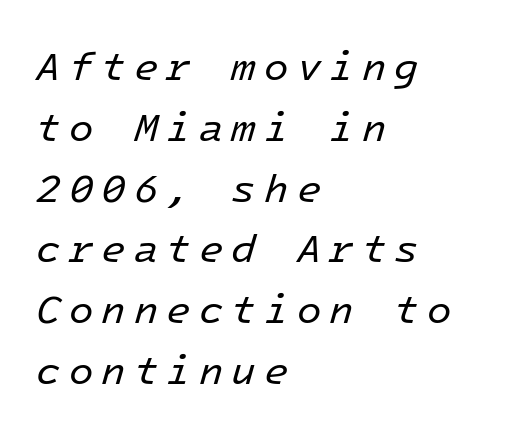
{"italic": "yes", "lean": "right", "slant_degrees": 16, "bold": "no", "weight": "regular", "width": "normal", "stroke_contrast": "low", "x_height": "medium", "monospaced": "yes", "underline": "no", "align": "left", "line_spacing": "normal", "line_spacing_ratio": 1.52, "letter_spacing": "wide", "letter_spacing_em": 0.2, "glyph_px": 40}
